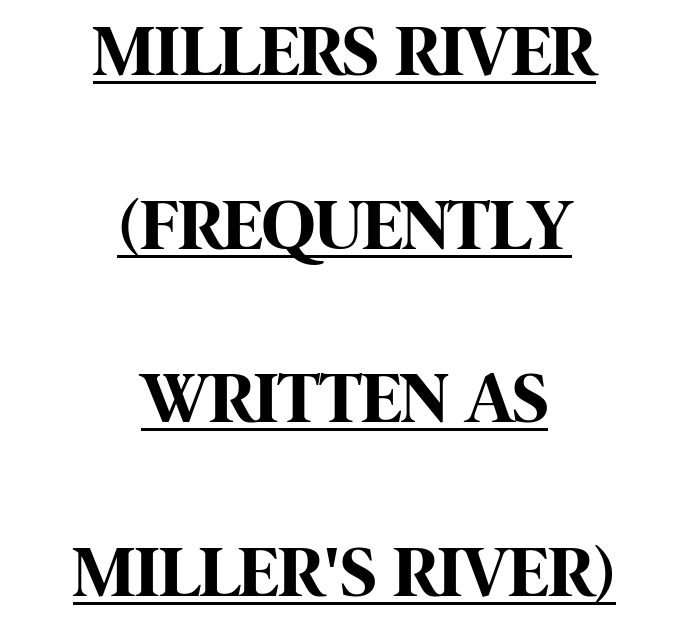
The typography opts for an upright posture over an oblique one. Each letter keeps its own natural width here, so spacing adapts to shape. Heft: maximum for text — a bold. Notice the wide empty band between every row — that's loose leading. This rendering leaves character spacing at its baseline value. Honestly, the underline is the first thing you notice here.
